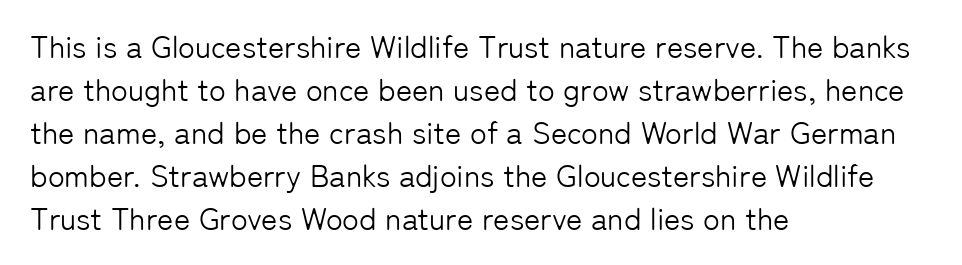
The passage is arranged the way most books set body copy — flush left. The typography opts for an upright posture over an oblique one. The letters look calm and open, with moderate or lighter stems. The specimen omits any rule beneath the text block's lines. These lines are composed in type without serifs. How are the letters spaced? Ordinarily, with no added tracking.
